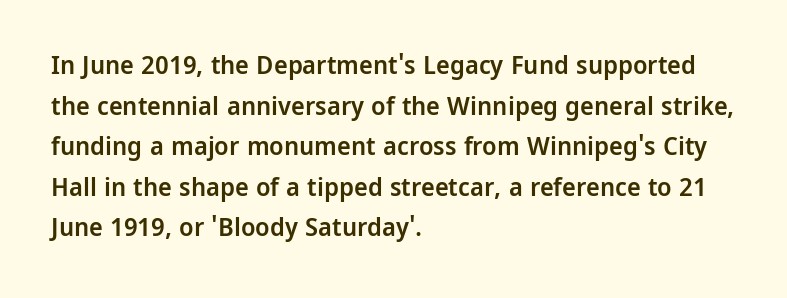
The image shows 26 px text type, upright; set left-aligned, normal line spacing (1.56x), normal letter spacing, not underlined.
